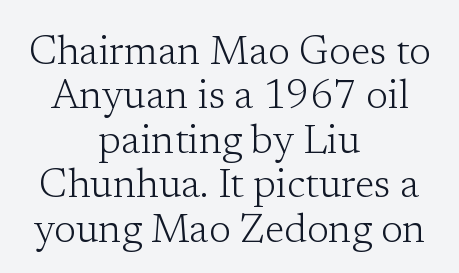
Classification — serif. Varying glyph widths throughout — classic text-font behaviour. Stroke mass is kept to a normal reading level or below. Rows of type sit shoulder to shoulder in the vertical direction. The gap between lines stays unmarked.
